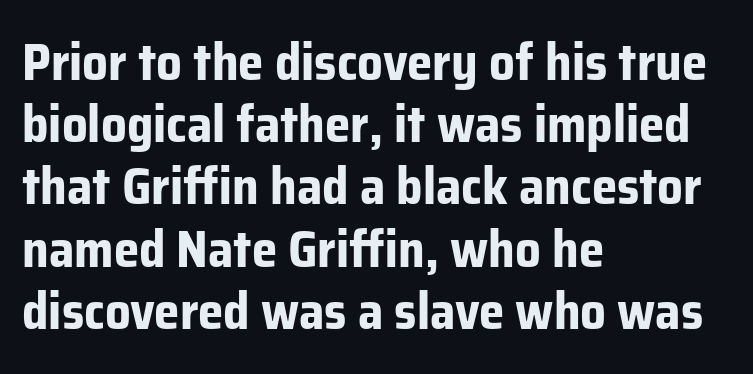
{"serif": "no", "italic": "no", "bold": "yes", "weight": "bold", "width": "normal", "stroke_contrast": "low", "x_height": "medium", "monospaced": "no", "underline": "no", "align": "left", "line_spacing_ratio": 1.22, "letter_spacing": "normal", "letter_spacing_em": 0.0, "glyph_px": 51}
